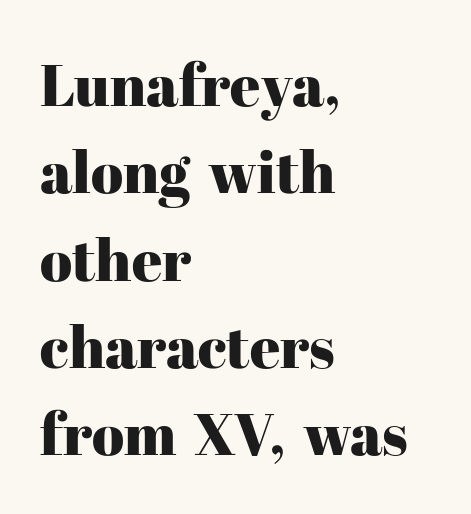
Glyph-to-glyph distance matches everyday printed text. The string is rendered with underlining switched off. Note: serifs present on the glyphs. You can tell it's not italic because the verticals are truly vertical. Line starts are locked; line ends wander. A typesetter would call this proportional, since set widths differ per character.
